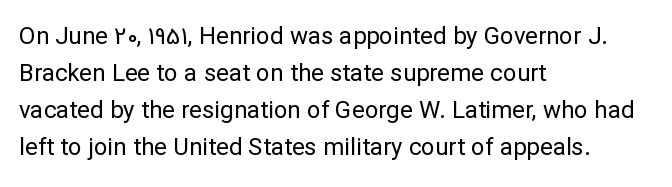
{"italic": "no", "bold": "no", "underline": "no", "align": "left", "line_spacing": "normal", "line_spacing_ratio": 1.54, "letter_spacing": "normal", "letter_spacing_em": 0.0, "glyph_px": 24}
